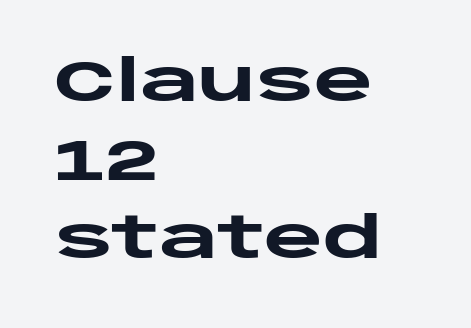
{"serif": "no", "italic": "no", "bold": "yes", "weight": "heavy", "width": "wide", "stroke_contrast": "low", "x_height": "large", "monospaced": "no", "underline": "no", "align": "left", "line_spacing": "normal", "line_spacing_ratio": 1.38, "letter_spacing": "normal", "letter_spacing_em": 0.0, "glyph_px": 57}
